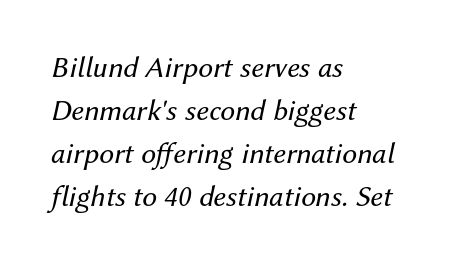
Compared with a typical body face, this is equally light or lighter still. This is oblique type, the kind used for emphasis or titles. Descenders hang freely into open space. A typesetter would call this leading conventional body-copy spacing.
